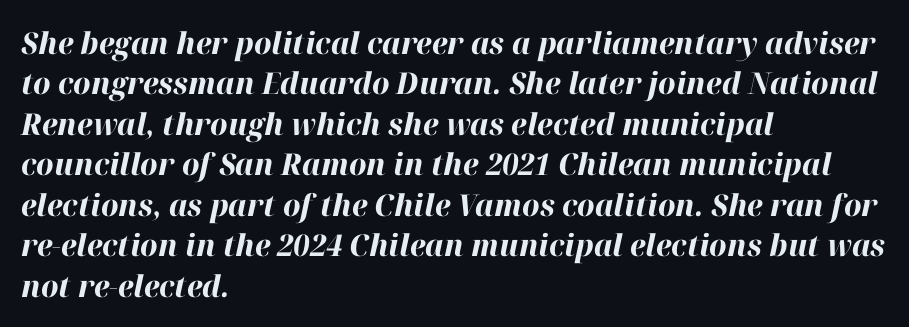
{"italic": "yes", "lean": "right", "slant_degrees": 12, "bold": "yes", "weight": "bold", "width": "normal", "stroke_contrast": "high", "x_height": "medium", "monospaced": "no", "underline": "no", "align": "left", "line_spacing": "normal", "line_spacing_ratio": 1.35, "letter_spacing": "normal", "letter_spacing_em": 0.0, "glyph_px": 30}
